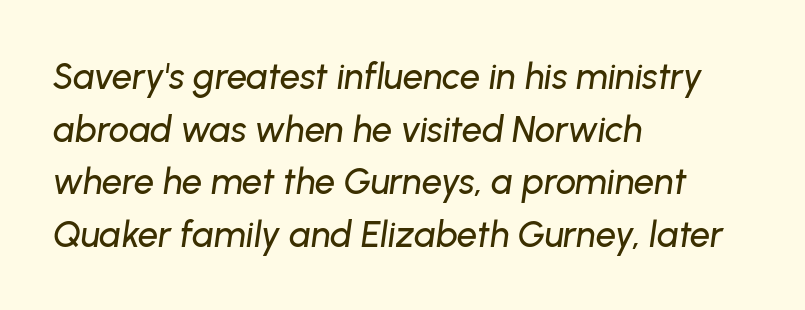
Q: Is the text italic (slanted)? A: Yes, it leans right by about 8 degrees.
Q: Is the text underlined? A: No.
Q: How is the paragraph aligned? A: Left-aligned.
Q: Is the spacing between letters normal or unusually wide? A: Normal.
Q: Is the spacing between lines tight, normal or loose? A: Normal.
Q: Width (condensed, normal, or wide)? A: Normal.
Q: Stroke contrast? A: Low.
Q: x-height? A: Medium.
Q: Monospaced? A: No.
